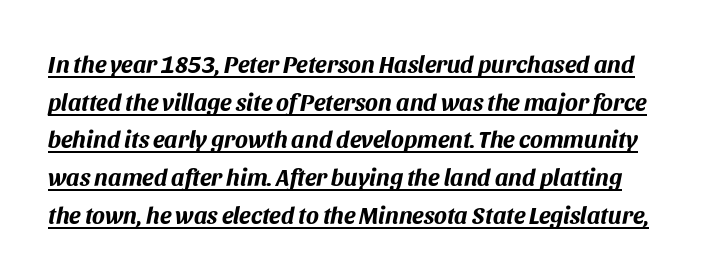
Chunky letters — that's bold for sure. Caption: standard tracking, unaltered. Notice how the stems are inclined rather than vertical — that's the hallmark of italics. Quick note: interline space is typical.
